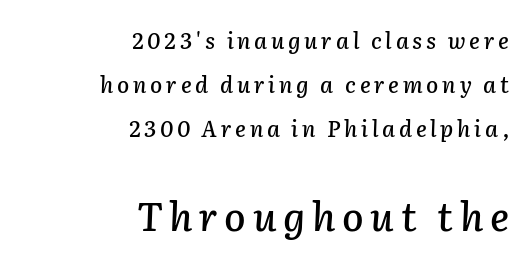
The image shows 39 px text type, italic (leaning right); set right-aligned, loose line spacing (2.0x), not underlined; the second (bottom) block is 1.77x larger; low stroke contrast and a medium x-height.
